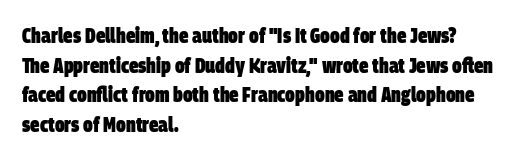
This sample uses plain, unmodified letter spacing. Plain, unruled lines of type. Notice how the passage keeps a crisp vertical edge on the left only. The line-height multiplier appears to be the usual default. You'd pick this weight for a headline — it's a proper bold.
